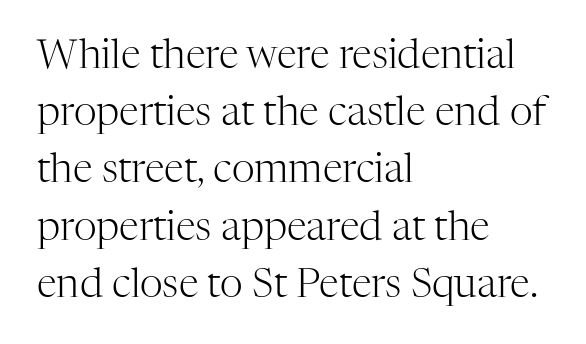
{"serif": "yes", "italic": "no", "bold": "no", "weight": "light", "width": "normal", "stroke_contrast": "high", "x_height": "medium", "monospaced": "no", "underline": "no", "align": "left", "line_spacing": "normal", "line_spacing_ratio": 1.43, "letter_spacing": "normal", "letter_spacing_em": 0.0, "glyph_px": 40}
